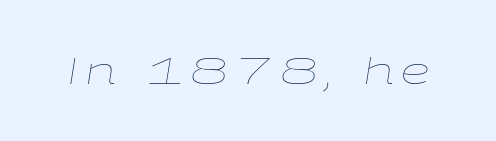
No letter is thick-stroked: the sample isn't bold. These lines are rendered in a variable-pitch font. The gap between lines stays unmarked. Looking at the ascenders, they clearly lean.
